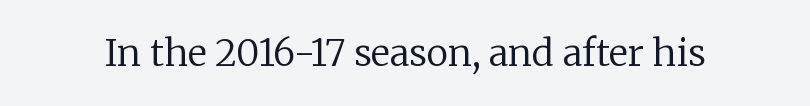
The image shows 37 px regular-weight serif type, upright; set normal letter spacing, not underlined; low stroke contrast and a medium x-height.
